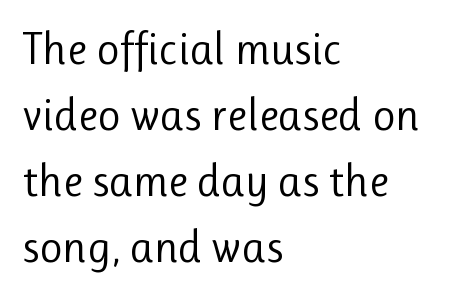
Q: Is the text bold? A: No.
Q: Is the text italic (slanted)? A: No, it is upright.
Q: Is the typeface a serif or a sans-serif typeface? A: Sans-serif.
Q: Is the text underlined? A: No.
Q: How is the paragraph aligned? A: Left-aligned.
Q: Is the spacing between letters normal or unusually wide? A: Normal.
Q: Is the spacing between lines tight, normal or loose? A: Normal.
Q: Width (condensed, normal, or wide)? A: Normal.
Q: Stroke contrast? A: Low.
Q: x-height? A: Medium.
Q: Monospaced? A: No.
